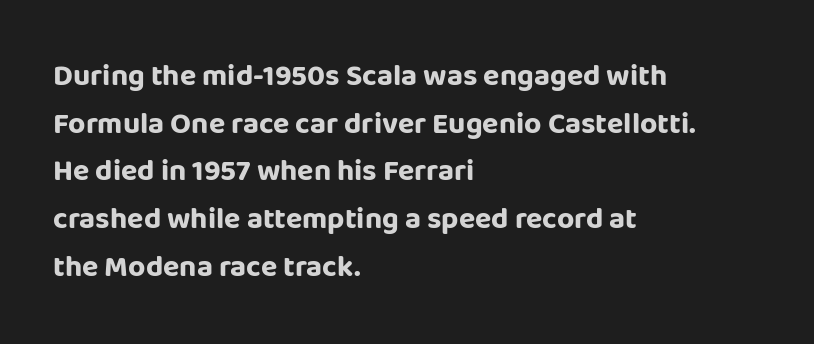
The space directly below the letters is spotless. Is this a fixed-width face? No — the glyphs have proportional, varying widths. The lines sit at an ordinary, default distance from one another. Notice how the passage keeps a crisp vertical edge on the left only. The type is set solid horizontally, with unmodified tracking.
